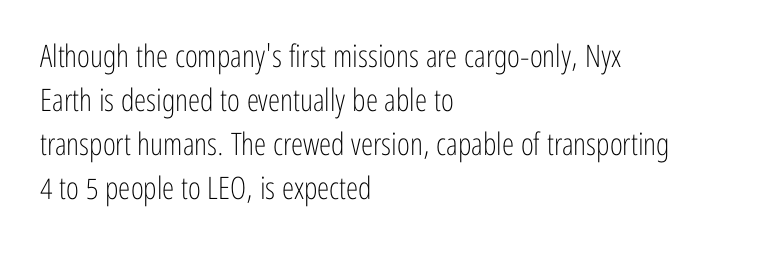
Q: Is the text bold? A: No.
Q: Is the text italic (slanted)? A: No, it is upright.
Q: Is the typeface a serif or a sans-serif typeface? A: Sans-serif.
Q: Is the text underlined? A: No.
Q: How is the paragraph aligned? A: Left-aligned.
Q: Is the spacing between letters normal or unusually wide? A: Normal.
Q: Is the spacing between lines tight, normal or loose? A: Normal.
Q: Width (condensed, normal, or wide)? A: Condensed.
Q: Stroke contrast? A: Low.
Q: x-height? A: Medium.
Q: Monospaced? A: No.
